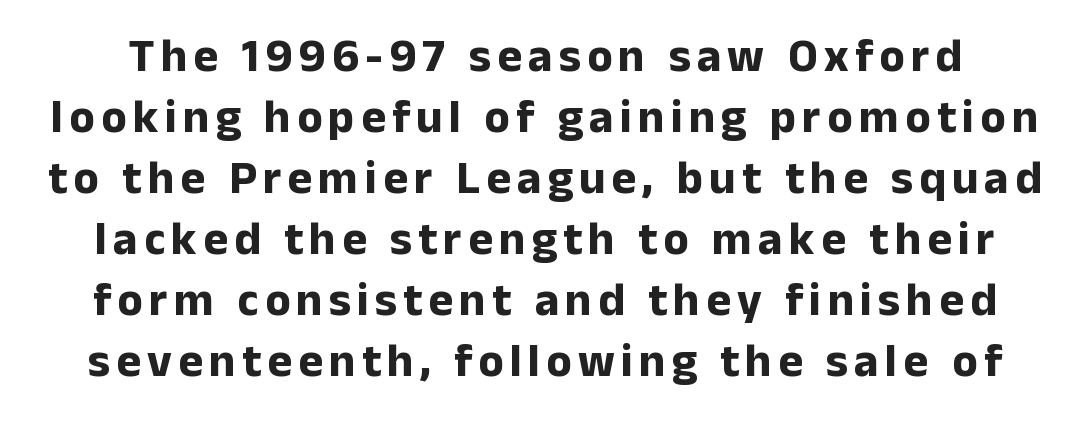
{"serif": "no", "italic": "no", "bold": "yes", "weight": "bold", "width": "normal", "stroke_contrast": "low", "x_height": "medium", "monospaced": "no", "underline": "no", "line_spacing": "normal", "line_spacing_ratio": 1.3, "glyph_px": 47}
